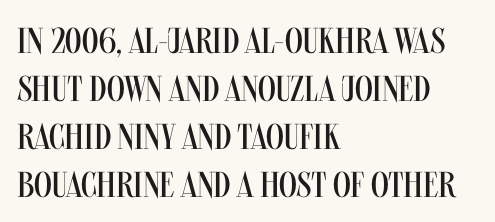
{"serif": "no", "italic": "no", "bold": "no", "weight": "regular", "width": "condensed", "stroke_contrast": "medium", "x_height": "large", "monospaced": "no", "underline": "no", "align": "left", "line_spacing": "normal", "line_spacing_ratio": 1.33, "letter_spacing": "normal", "letter_spacing_em": 0.0, "glyph_px": 36}
